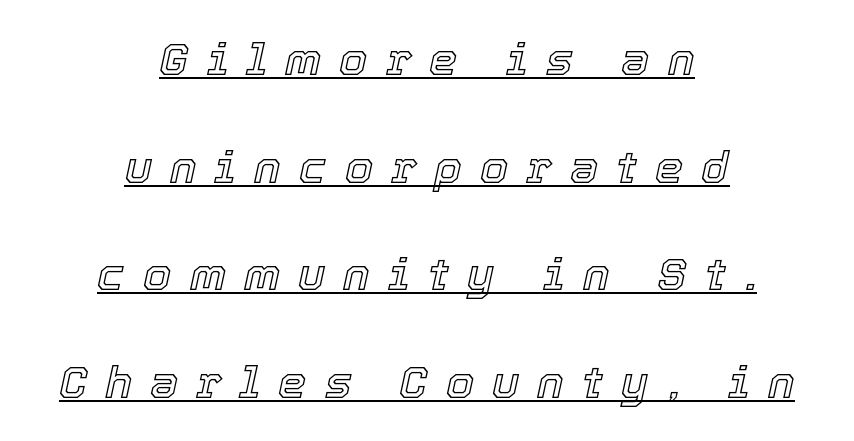
Q: Is the text italic (slanted)? A: Yes, it leans right by about 12 degrees.
Q: Is the text underlined? A: Yes.
Q: How is the paragraph aligned? A: Centered.
Q: Is the spacing between letters normal or unusually wide? A: Unusually wide.
Q: Is the spacing between lines tight, normal or loose? A: Loose.
Q: Width (condensed, normal, or wide)? A: Normal.
Q: x-height? A: Medium.
Q: Monospaced? A: No.
